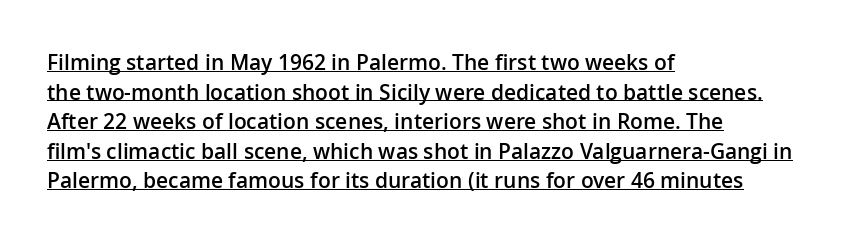
Q: Is the text bold? A: Semi-bold.
Q: Is the text italic (slanted)? A: No, it is upright.
Q: Is the text underlined? A: Yes.
Q: How is the paragraph aligned? A: Left-aligned.
Q: Is the spacing between letters normal or unusually wide? A: Normal.
Q: Is the spacing between lines tight, normal or loose? A: Normal.
